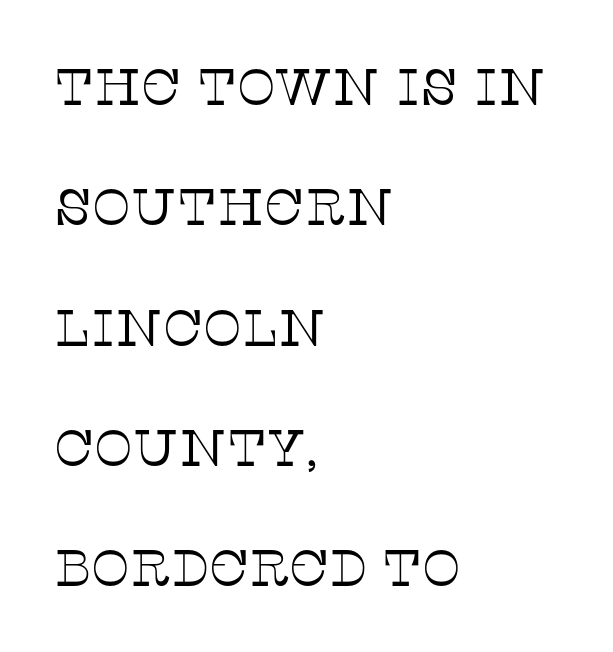
Q: Is the text bold? A: No.
Q: Is the text italic (slanted)? A: No, it is upright.
Q: Is the typeface a serif or a sans-serif typeface? A: Serif.
Q: Is the text underlined? A: No.
Q: How is the paragraph aligned? A: Left-aligned.
Q: Is the spacing between letters normal or unusually wide? A: Normal.
Q: Is the spacing between lines tight, normal or loose? A: Loose.
Q: Width (condensed, normal, or wide)? A: Normal.
Q: Stroke contrast? A: Low.
Q: x-height? A: Large.
Q: Monospaced? A: No.
